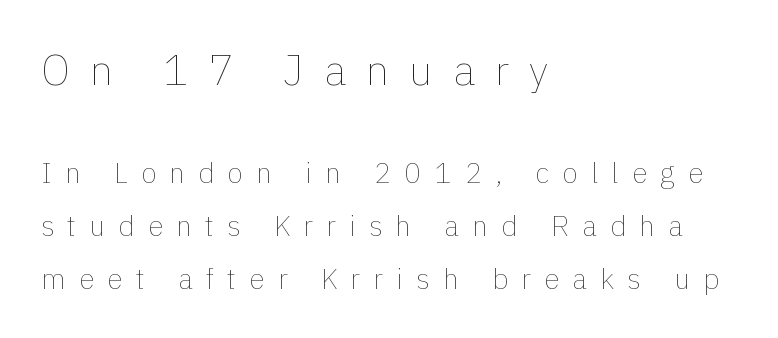
The image shows 42 px thin type, upright; set left-aligned, line spacing 1.89x, unusually wide letter spacing (+0.48 em), not underlined; the first (top) block is 1.5x larger; a medium x-height.
